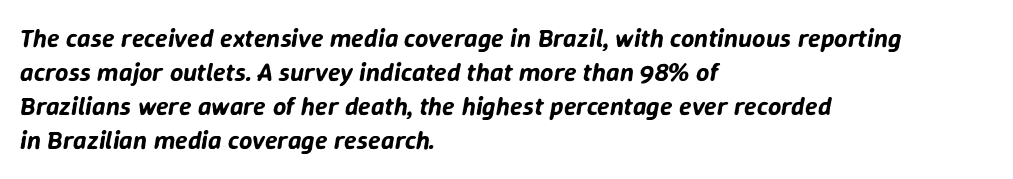
The image shows 26 px text type, italic (leaning right); set left-aligned, normal line spacing (1.31x), normal letter spacing, not underlined.
